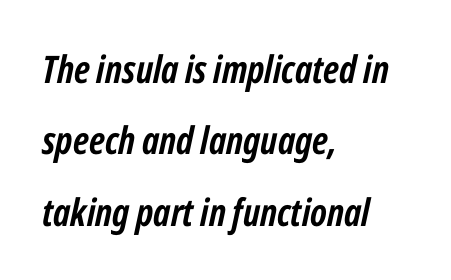
{"italic": "yes", "lean": "right", "slant_degrees": 12, "bold": "yes", "weight": "semibold", "width": "condensed", "stroke_contrast": "low", "x_height": "medium", "monospaced": "no", "underline": "no", "align": "left", "line_spacing_ratio": 1.88, "letter_spacing": "normal", "letter_spacing_em": 0.0, "glyph_px": 38}
